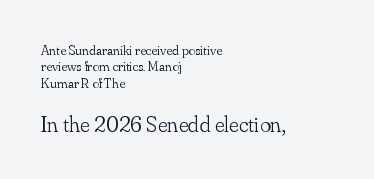
The image shows 23 px text type, upright; set left-aligned, line spacing 1.17x, normal letter spacing, not underlined; the second (bottom) block is 1.64x larger.
